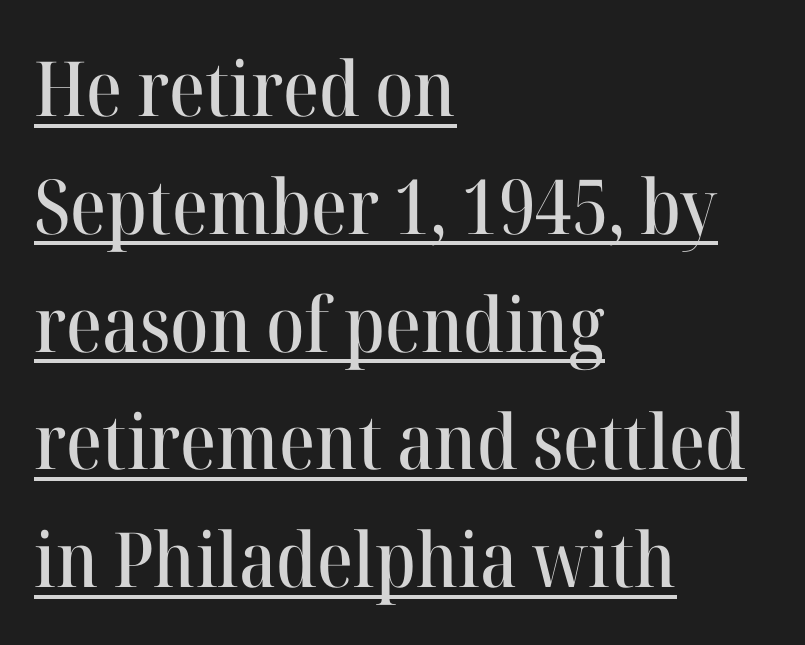
{"serif": "yes", "italic": "no", "width": "normal", "stroke_contrast": "high", "x_height": "medium", "monospaced": "no", "underline": "yes", "align": "left", "line_spacing": "normal", "line_spacing_ratio": 1.55, "letter_spacing": "normal", "letter_spacing_em": 0.0, "glyph_px": 76}
